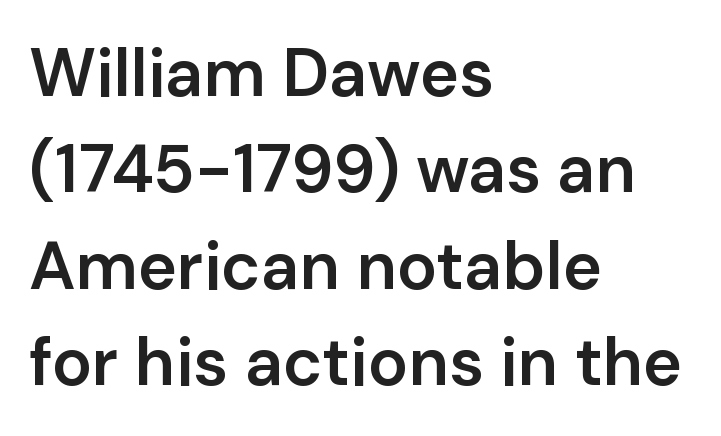
Q: Is the text bold? A: Semi-bold.
Q: Is the text italic (slanted)? A: No, it is upright.
Q: Is the typeface a serif or a sans-serif typeface? A: Sans-serif.
Q: Is the text underlined? A: No.
Q: How is the paragraph aligned? A: Left-aligned.
Q: Is the spacing between letters normal or unusually wide? A: Normal.
Q: Is the spacing between lines tight, normal or loose? A: Normal.
Q: Width (condensed, normal, or wide)? A: Normal.
Q: Stroke contrast? A: Low.
Q: x-height? A: Medium.
Q: Monospaced? A: No.
